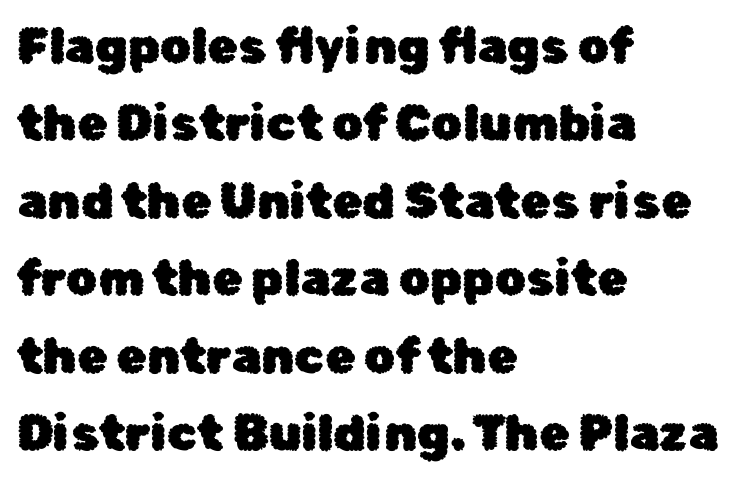
The image shows 49 px sans-serif type, upright; set left-aligned, normal line spacing (1.58x), normal letter spacing, not underlined; low stroke contrast and a medium x-height.
